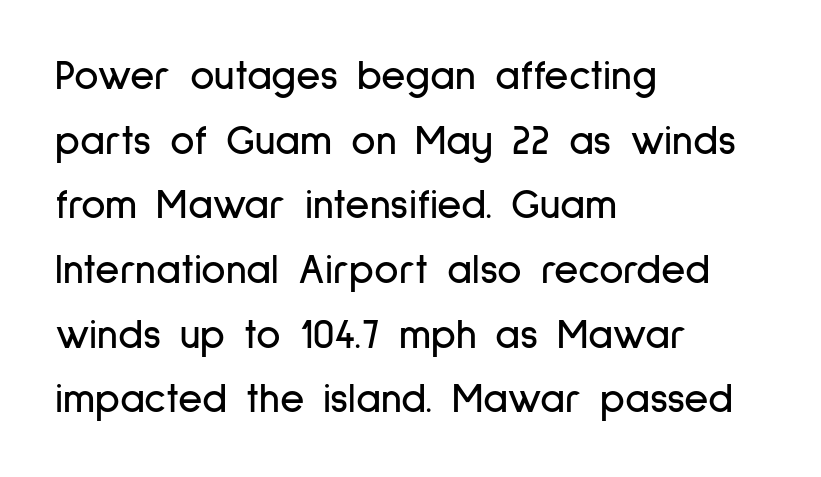
{"serif": "no", "italic": "no", "width": "condensed", "stroke_contrast": "low", "x_height": "medium", "monospaced": "no", "underline": "no", "align": "left", "line_spacing": "normal", "line_spacing_ratio": 1.54, "letter_spacing": "normal", "letter_spacing_em": 0.0, "glyph_px": 42}
